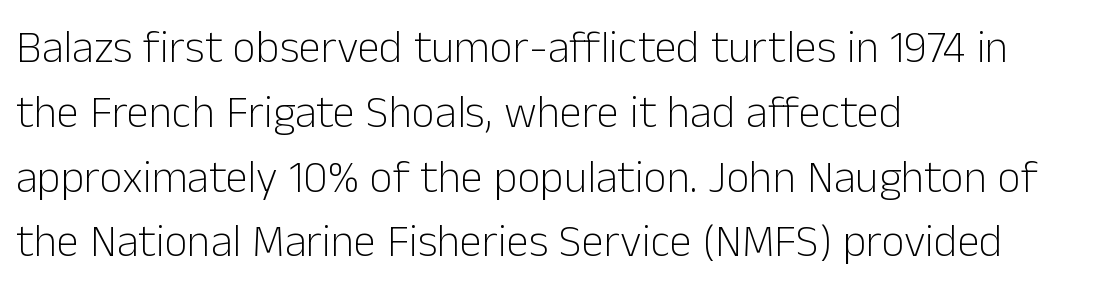
Alignment: flush left. In terms of letterspacing, this is plain default setting. Letterform terminals end flat and unadorned throughout the passage. In terms of posture, this sample is upright.
